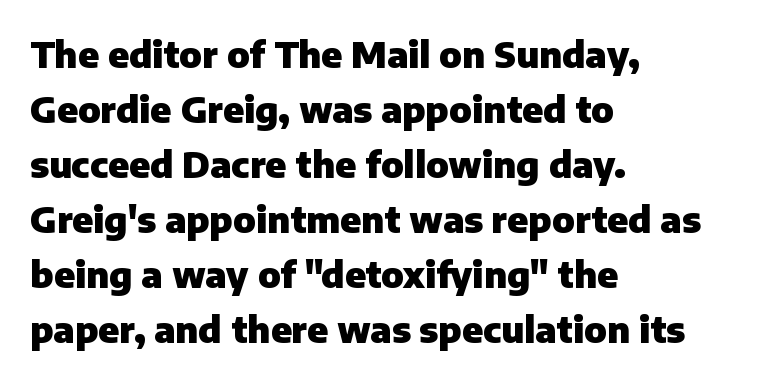
It's the straight-up-and-down kind of type. The rag falls on the right side of this text block. The passage shown stacks its lines at a standard gap. Varying glyph widths throughout — classic text-font behaviour. Letterform terminals end flat and unadorned throughout the passage. The face used here is rendered with its standard letterfit.
